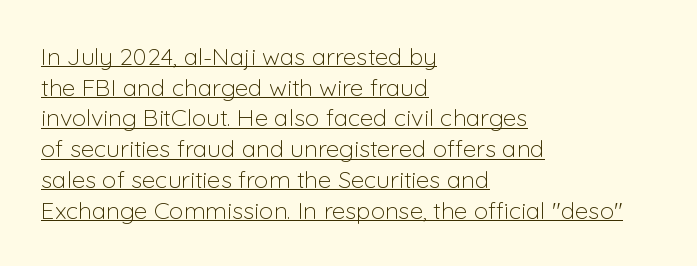
{"italic": "no", "bold": "no", "underline": "yes", "align": "left", "line_spacing": "normal", "line_spacing_ratio": 1.28, "letter_spacing": "normal", "letter_spacing_em": 0.0, "glyph_px": 24}
